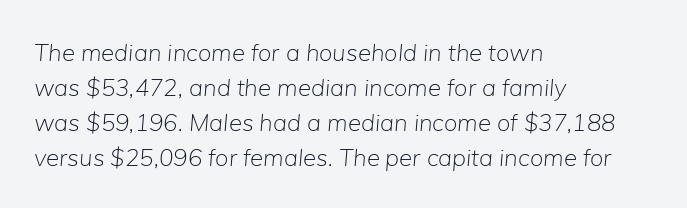
The image shows 24 px text type, italic (leaning right); set left-aligned, normal line spacing (1.46x), normal letter spacing, not underlined.
